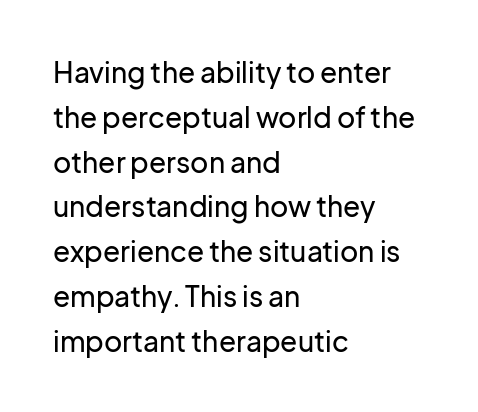
The image shows 28 px sans-serif type, upright; set left-aligned, normal line spacing (1.6x), normal letter spacing, not underlined; low stroke contrast and a medium x-height.
